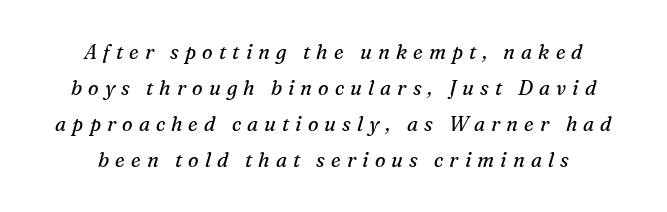
The image shows 20 px text type, italic (leaning right); set centered, line spacing 1.8x, unusually wide letter spacing (+0.3 em), not underlined.
